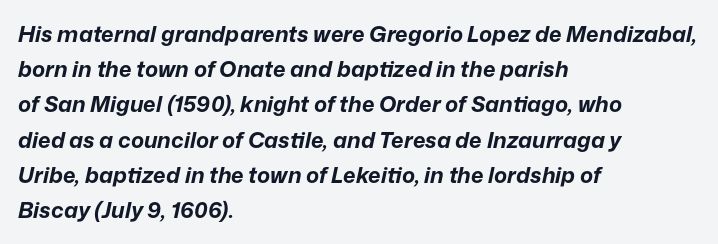
Summary of vertical rhythm: regular, with standard interline spacing. Posture: slanted. How are the letters spaced? Ordinarily, with no added tracking. Words float on clear page, feet unadorned.
